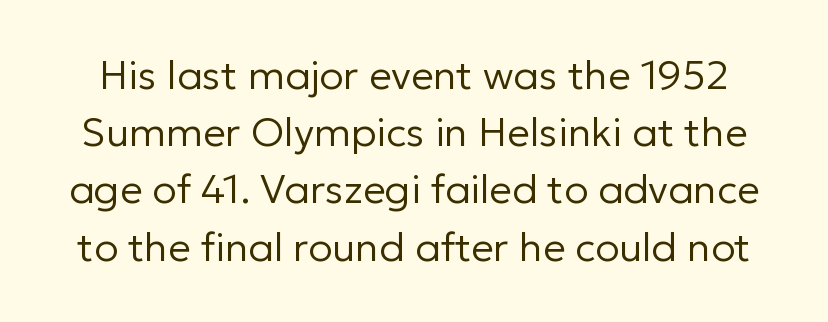
The specimen omits any rule beneath the text block's lines. Is this a sans? Yes — the strokes have no serifs. A typesetter would mark this as roman, not italic. Glyph-to-glyph distance matches everyday printed text.
